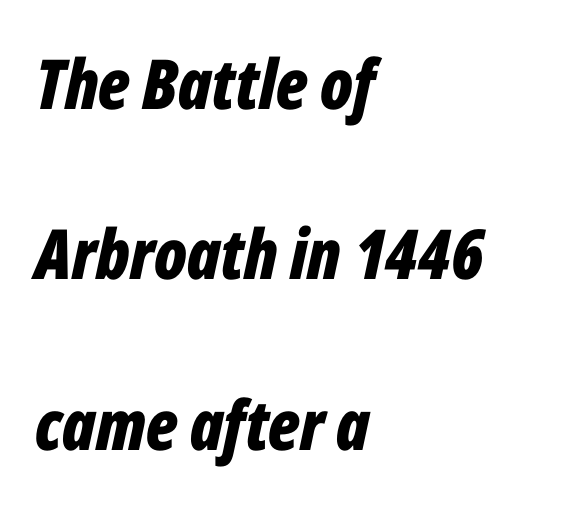
The passage shown stacks its lines with a broad gap. There is no visible air inserted between adjacent glyphs. This sample has the flowing, uneven cadence of proportional lettering. Anything drawn beneath the words? Only blank space. The lines in this sample share a left origin and differ only in where they stop.
